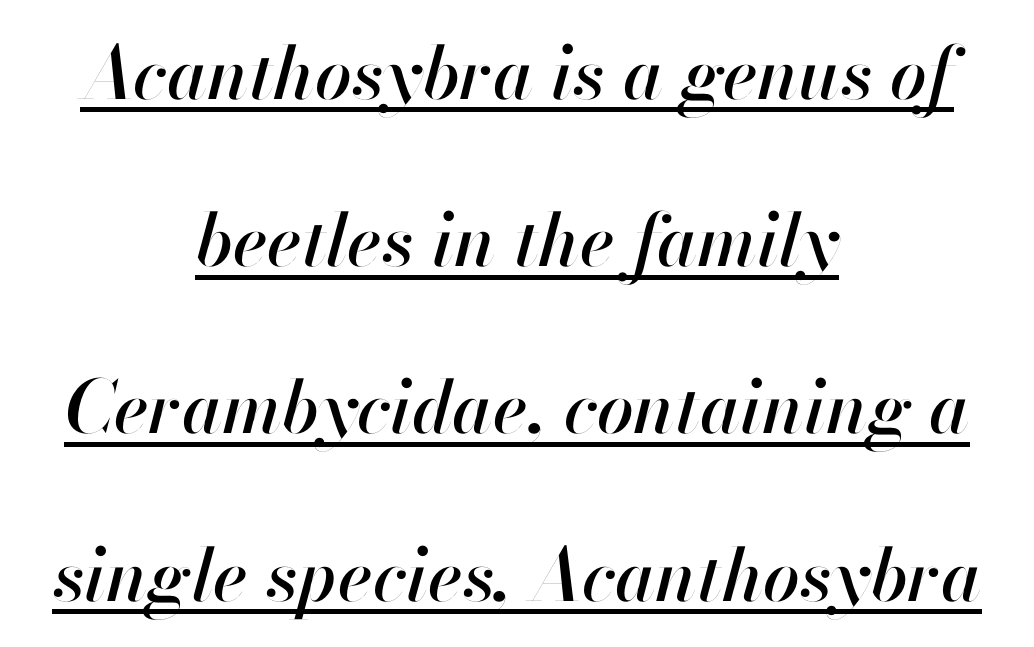
Q: Is the text italic (slanted)? A: Yes, it leans right by about 13 degrees.
Q: Is the text underlined? A: Yes.
Q: How is the paragraph aligned? A: Centered.
Q: Is the spacing between letters normal or unusually wide? A: Normal.
Q: Is the spacing between lines tight, normal or loose? A: Loose.
Q: Width (condensed, normal, or wide)? A: Normal.
Q: Stroke contrast? A: High.
Q: x-height? A: Small.
Q: Monospaced? A: No.
